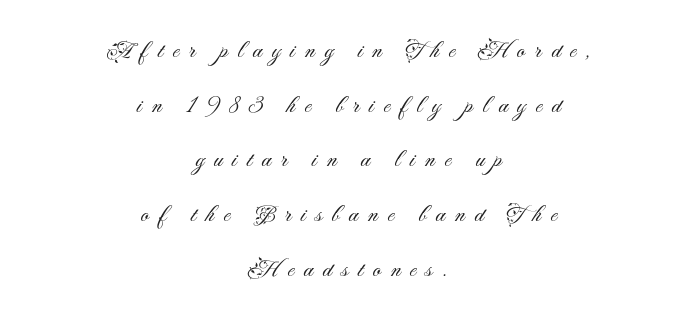
Q: Is the text bold? A: No.
Q: Is the text italic (slanted)? A: Yes.
Q: Is the text underlined? A: No.
Q: How is the paragraph aligned? A: Centered.
Q: Is the spacing between letters normal or unusually wide? A: Unusually wide.
Q: Is the spacing between lines tight, normal or loose? A: Loose.
